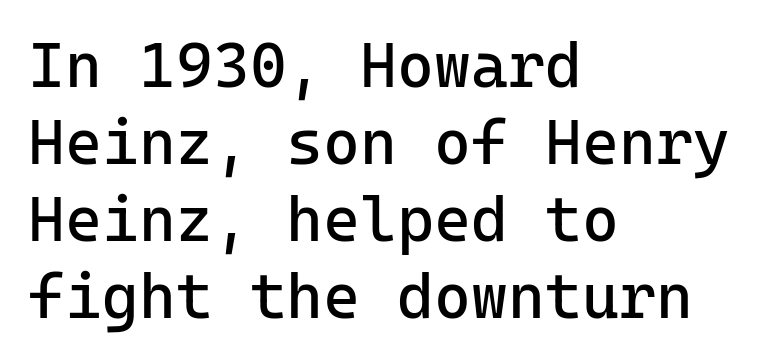
No letter is thick-stroked: the sample isn't bold. Italic? Not at all — the glyphs are vertical. If you drew a ruler down the left edge, every line would touch it. Does extra space separate the letters? No, they use regular spacing. The rendering shows plain stroke endings on the letterforms — a sans-serif design.
